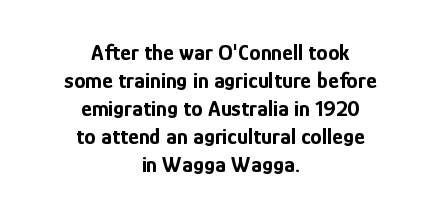
Q: Is the text bold? A: Yes.
Q: Is the text italic (slanted)? A: No, it is upright.
Q: Is the text underlined? A: No.
Q: How is the paragraph aligned? A: Centered.
Q: Is the spacing between letters normal or unusually wide? A: Normal.
